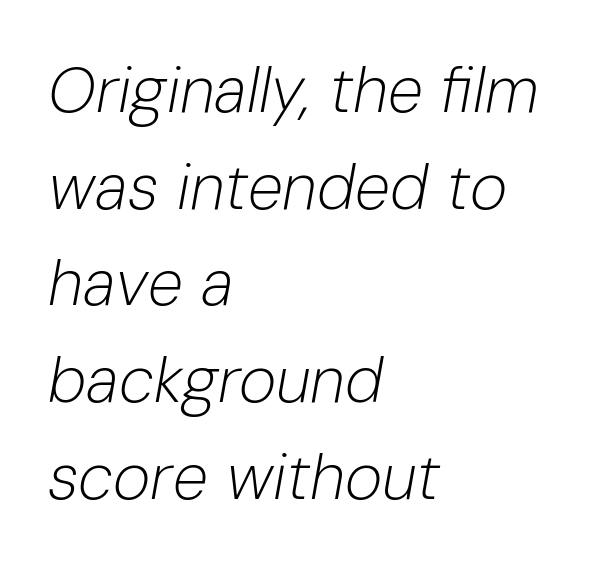
Q: Is the text bold? A: No.
Q: Is the text italic (slanted)? A: Yes, it leans right by about 10 degrees.
Q: Is the text underlined? A: No.
Q: How is the paragraph aligned? A: Left-aligned.
Q: Is the spacing between letters normal or unusually wide? A: Normal.
Q: Is the spacing between lines tight, normal or loose? A: Normal.
Q: Width (condensed, normal, or wide)? A: Normal.
Q: Stroke contrast? A: Low.
Q: x-height? A: Medium.
Q: Monospaced? A: No.
